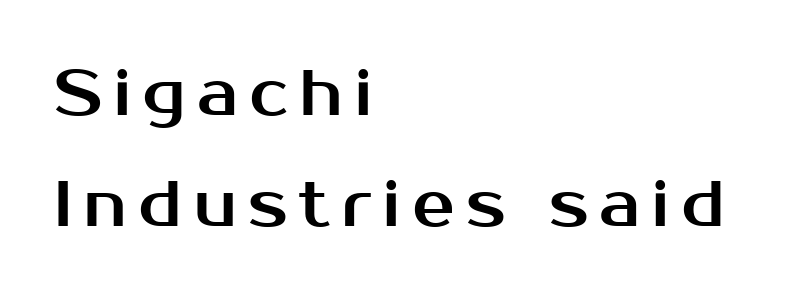
Q: Is the text italic (slanted)? A: No, it is upright.
Q: Is the typeface a serif or a sans-serif typeface? A: Sans-serif.
Q: Is the text underlined? A: No.
Q: How is the paragraph aligned? A: Left-aligned.
Q: Width (condensed, normal, or wide)? A: Normal.
Q: Stroke contrast? A: Medium.
Q: x-height? A: Medium.
Q: Monospaced? A: No.
